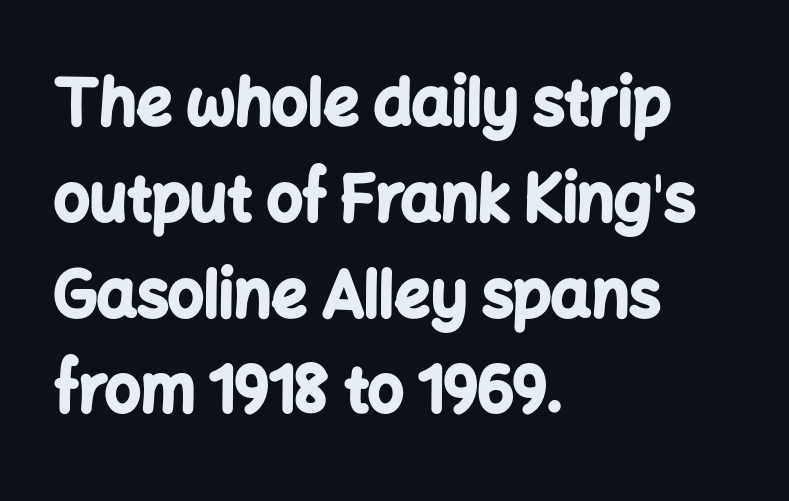
Q: Is the text bold? A: Yes.
Q: Is the text italic (slanted)? A: No, it is upright.
Q: Is the typeface a serif or a sans-serif typeface? A: Sans-serif.
Q: Is the text underlined? A: No.
Q: How is the paragraph aligned? A: Left-aligned.
Q: Is the spacing between letters normal or unusually wide? A: Normal.
Q: Is the spacing between lines tight, normal or loose? A: Normal.
Q: Width (condensed, normal, or wide)? A: Normal.
Q: Stroke contrast? A: Low.
Q: x-height? A: Medium.
Q: Monospaced? A: No.
